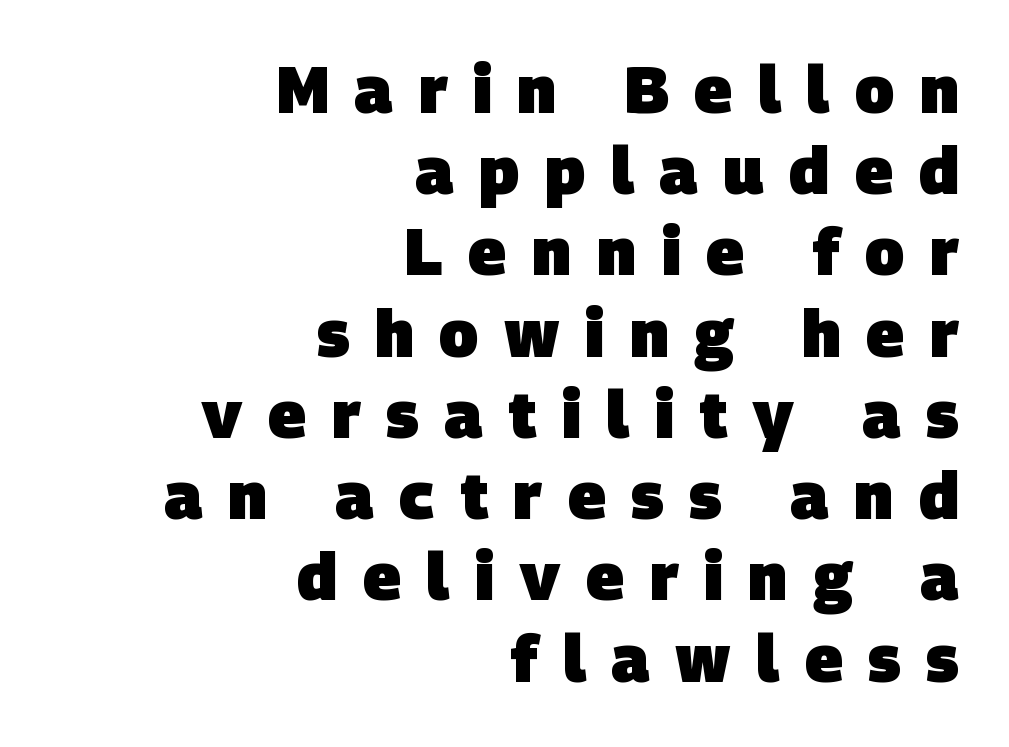
Q: Is the text bold? A: Yes.
Q: Is the typeface a serif or a sans-serif typeface? A: Sans-serif.
Q: Is the text underlined? A: No.
Q: How is the paragraph aligned? A: Right-aligned.
Q: Is the spacing between letters normal or unusually wide? A: Unusually wide.
Q: Is the spacing between lines tight, normal or loose? A: Normal.
Q: Width (condensed, normal, or wide)? A: Normal.
Q: Stroke contrast? A: Low.
Q: x-height? A: Large.
Q: Monospaced? A: No.
